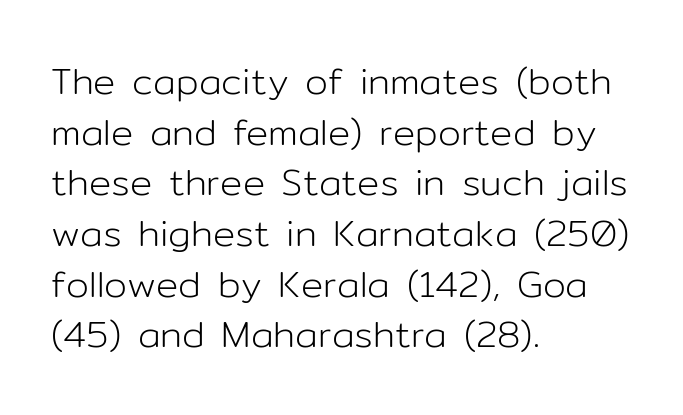
The image shows 37 px light sans-serif type, upright; set left-aligned, normal line spacing (1.37x), normal letter spacing, not underlined; low stroke contrast and a medium x-height.
